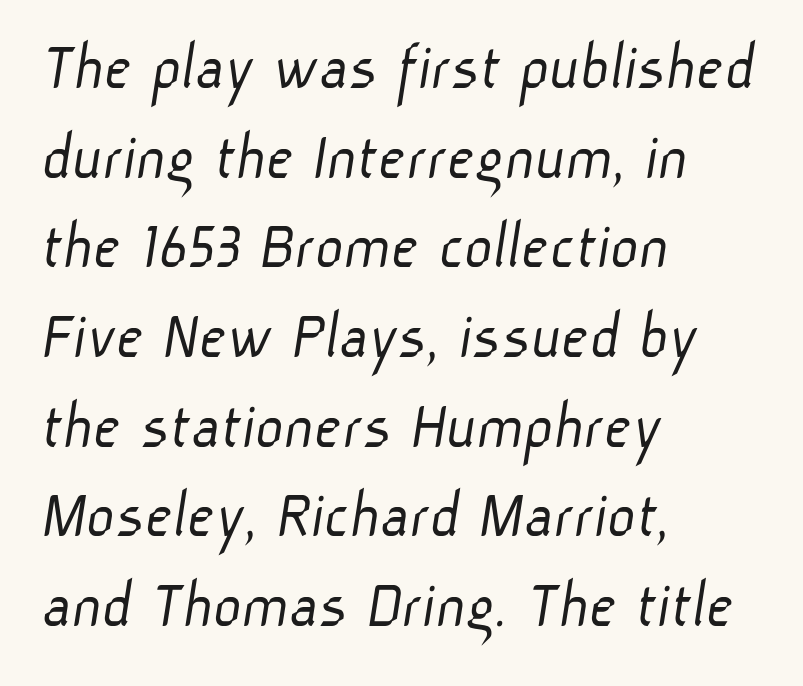
Letter spacing: default. Interline gaps are of average width in this sample. No chunkiness to these letters — they're not bold. These lines stack with their left ends in a neat column. You could not count columns in this text — the font is proportionally spaced.
